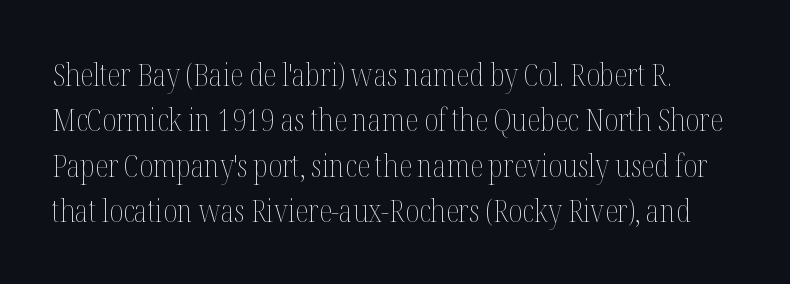
{"italic": "no", "bold": "no", "weight": "thin", "width": "condensed", "stroke_contrast": "medium", "x_height": "medium", "monospaced": "no", "underline": "no", "line_spacing": "normal", "line_spacing_ratio": 1.46, "letter_spacing": "normal", "letter_spacing_em": 0.0, "glyph_px": 31}
